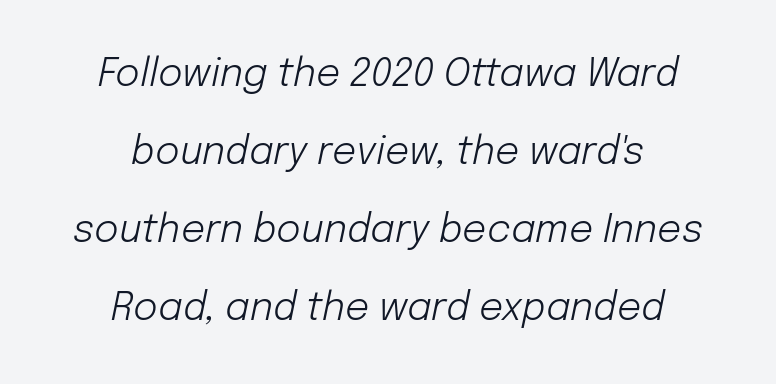
Weight: regular or lighter. You can tell it's italic because the verticals aren't actually vertical. The lines are spread far apart with generous leading. Does the copy run flush right? No — it is centered line by line. The glyphs are unaccompanied by any horizontal stroke below them. There is no visible air inserted between adjacent glyphs.
